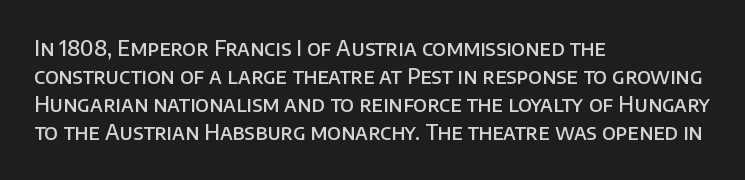
The axis of the letterforms is exactly vertical. The block of text has a typical density, with ordinary space between rows. Plain, unruled lines of type. Slightly chunky letters — semibold, I'd say, not full bold. Left-aligned paragraph, ragged on the right.
